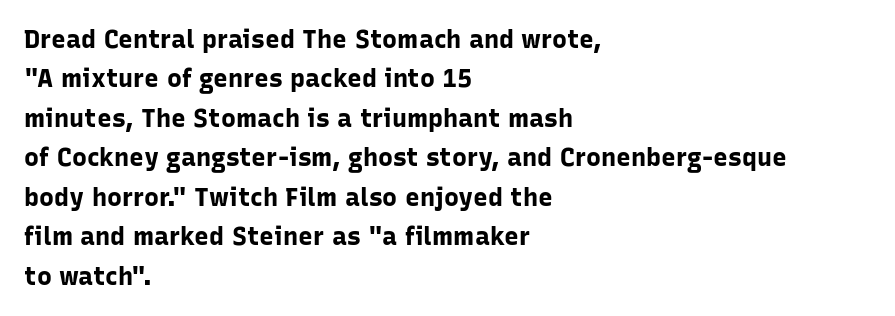
The image shows 25 px bold type, upright; set left-aligned, normal line spacing (1.58x), normal letter spacing, not underlined.
